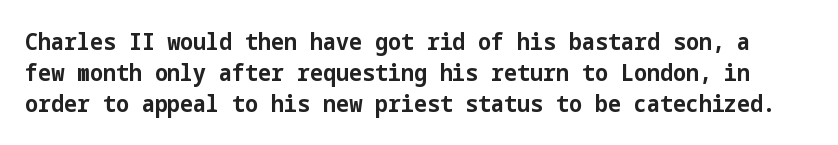
This block has exactly the height ordinary leading produces. The font's upright variant was chosen for this text. Check the space under the baseline: it is left empty. Heft: maximum for text — a bold.
